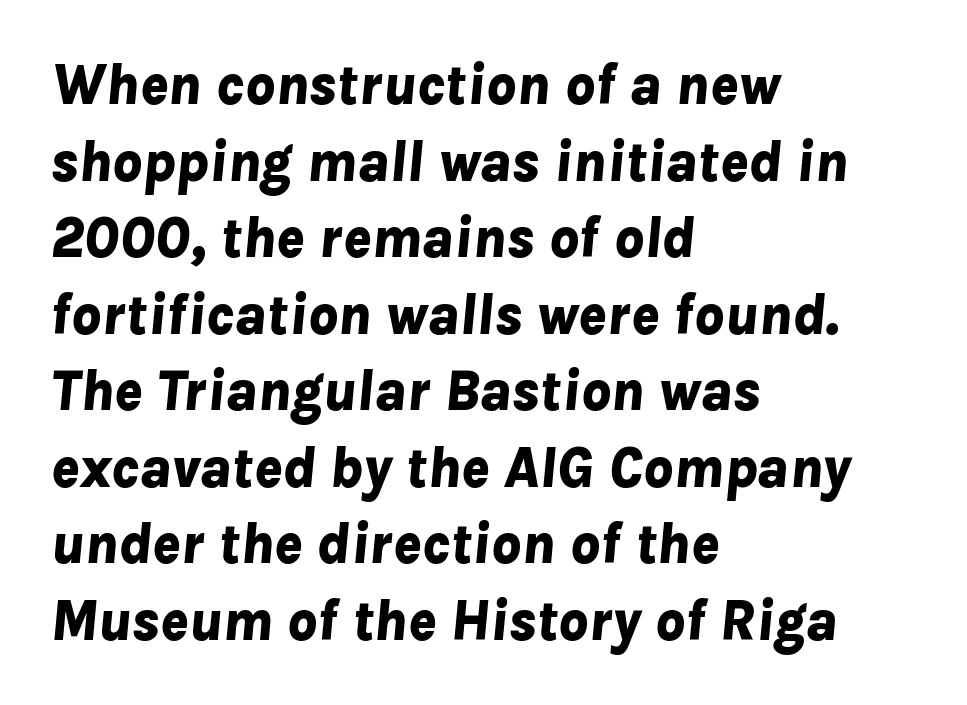
Q: Is the text bold? A: Yes.
Q: Is the text italic (slanted)? A: Yes, it leans right by about 8 degrees.
Q: Is the text underlined? A: No.
Q: How is the paragraph aligned? A: Left-aligned.
Q: Is the spacing between letters normal or unusually wide? A: Normal.
Q: Is the spacing between lines tight, normal or loose? A: Normal.
Q: Width (condensed, normal, or wide)? A: Normal.
Q: Stroke contrast? A: Low.
Q: x-height? A: Medium.
Q: Monospaced? A: No.
